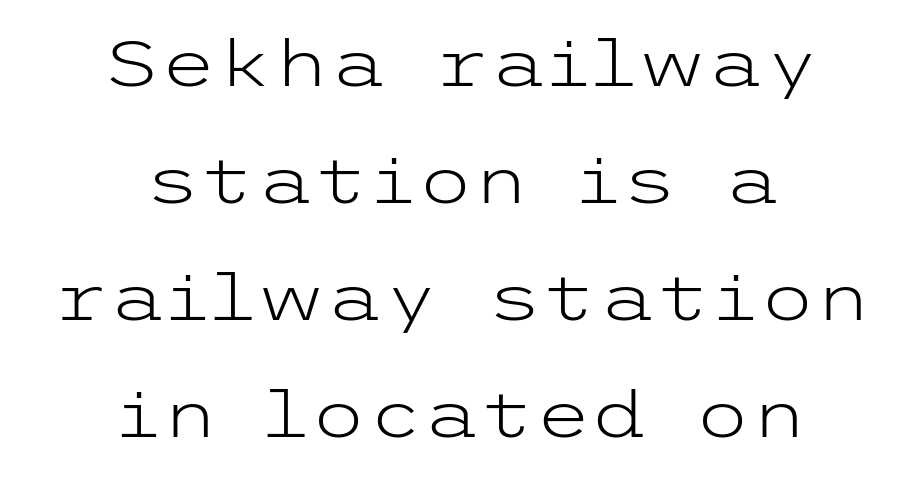
Q: Is the text bold? A: No.
Q: Is the text italic (slanted)? A: No, it is upright.
Q: Is the typeface a serif or a sans-serif typeface? A: Sans-serif.
Q: Is the text underlined? A: No.
Q: How is the paragraph aligned? A: Centered.
Q: Is the spacing between letters normal or unusually wide? A: Normal.
Q: Width (condensed, normal, or wide)? A: Wide.
Q: Stroke contrast? A: Low.
Q: x-height? A: Medium.
